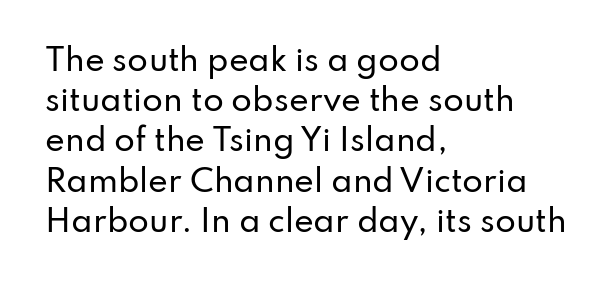
The image shows 30 px sans-serif type, upright; set left-aligned, normal line spacing (1.34x), normal letter spacing, not underlined; low stroke contrast and a small x-height.
